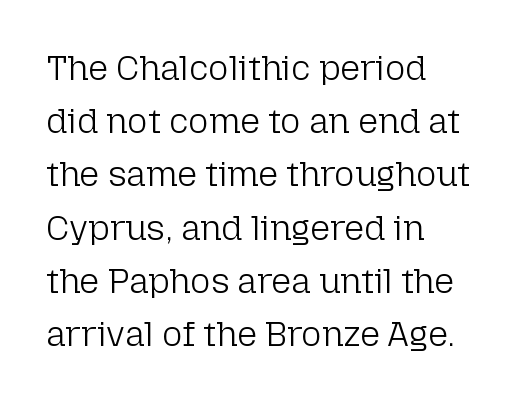
The image shows 35 px light sans-serif type, upright; set left-aligned, normal line spacing (1.52x), normal letter spacing, not underlined; low stroke contrast and a medium x-height.
